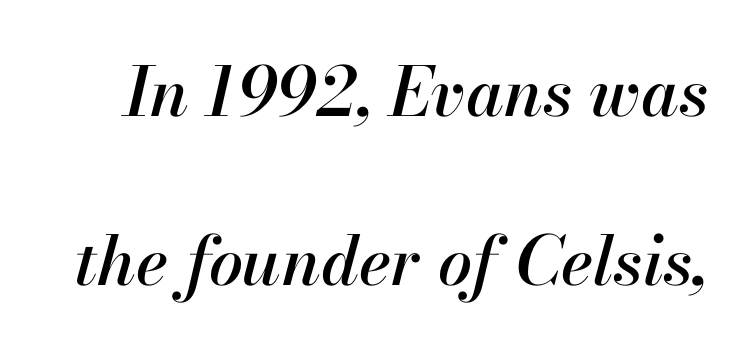
Q: Is the text italic (slanted)? A: Yes, it leans right by about 13 degrees.
Q: Is the text underlined? A: No.
Q: Is the spacing between letters normal or unusually wide? A: Normal.
Q: Is the spacing between lines tight, normal or loose? A: Loose.
Q: Width (condensed, normal, or wide)? A: Normal.
Q: Stroke contrast? A: High.
Q: x-height? A: Small.
Q: Monospaced? A: No.
